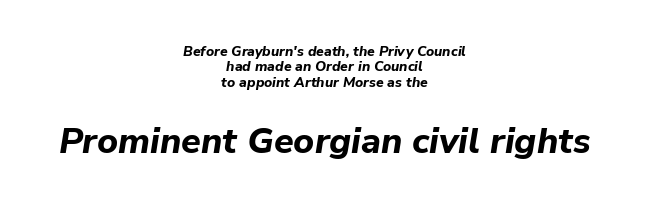
Think of a printed novel: that variable character pitch is what you see here. How would I describe the line gaps? Narrow and economical. The compositor balanced each line on the midline. Stroke thickness is high; the sample reads as a true bold. The second block has been scaled up relative to the first. The axis of the letterforms is tilted away from vertical.
